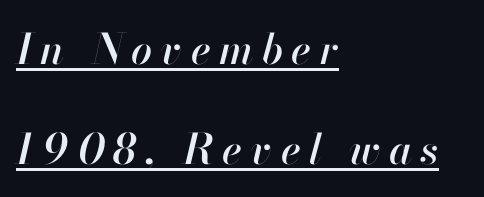
Q: Is the text italic (slanted)? A: Yes, it leans right by about 13 degrees.
Q: Is the text underlined? A: Yes.
Q: How is the paragraph aligned? A: Left-aligned.
Q: Is the spacing between letters normal or unusually wide? A: Unusually wide.
Q: Is the spacing between lines tight, normal or loose? A: Loose.
Q: Width (condensed, normal, or wide)? A: Normal.
Q: Stroke contrast? A: High.
Q: x-height? A: Small.
Q: Monospaced? A: No.
